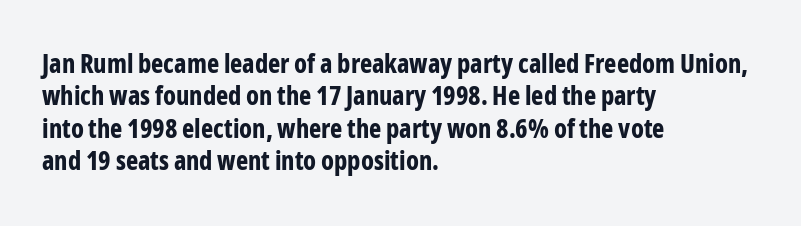
The image shows 26 px bold type, upright; set left-aligned, normal line spacing (1.25x), normal letter spacing, not underlined.
